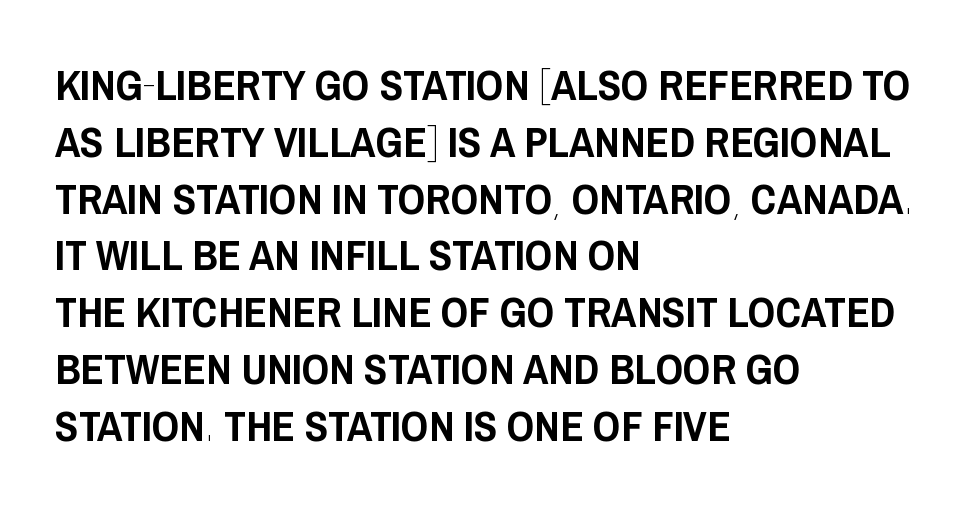
The image shows 43 px condensed sans-serif type, upright; set left-aligned, normal line spacing (1.32x), normal letter spacing, not underlined; low stroke contrast and a large x-height.
